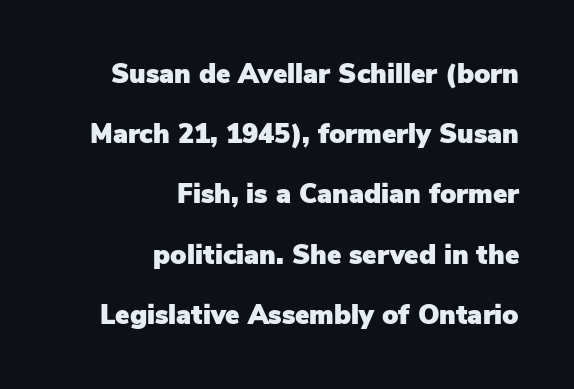
{"italic": "no", "underline": "no", "align": "right", "line_spacing": "loose", "line_spacing_ratio": 2.23, "letter_spacing": "normal", "letter_spacing_em": 0.0, "glyph_px": 27}
